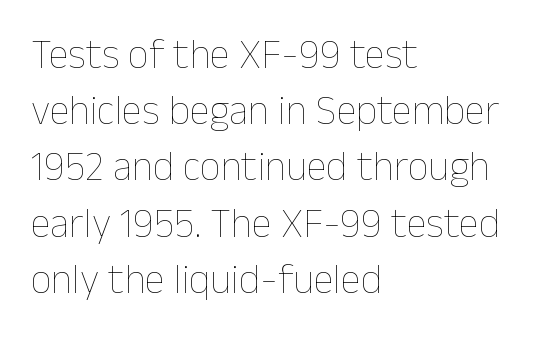
{"italic": "no", "bold": "no", "weight": "thin", "width": "normal", "stroke_contrast": "low", "x_height": "medium", "monospaced": "no", "underline": "no", "align": "left", "line_spacing": "normal", "line_spacing_ratio": 1.37, "letter_spacing": "normal", "letter_spacing_em": 0.0, "glyph_px": 41}
